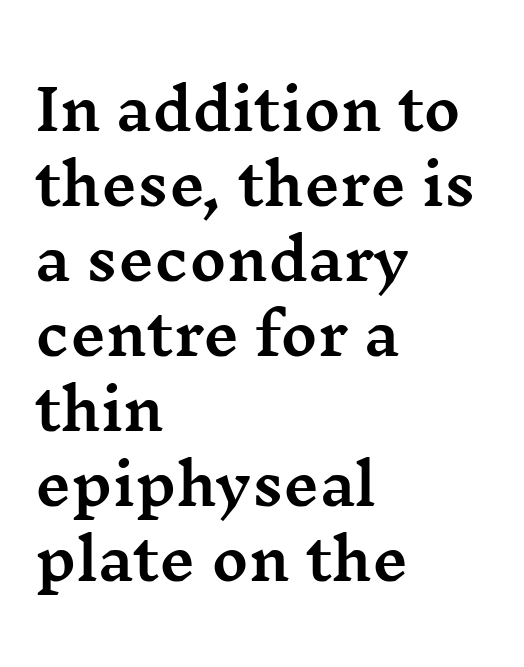
{"serif": "yes", "italic": "no", "width": "wide", "stroke_contrast": "medium", "x_height": "medium", "monospaced": "no", "underline": "no", "align": "left", "line_spacing": "normal", "line_spacing_ratio": 1.34, "letter_spacing": "normal", "letter_spacing_em": 0.0, "glyph_px": 56}
